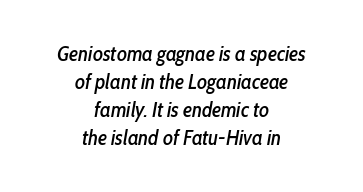
{"italic": "yes", "lean": "right", "slant_degrees": 10, "underline": "no", "align": "center", "line_spacing": "normal", "line_spacing_ratio": 1.34, "letter_spacing": "normal", "letter_spacing_em": 0.0, "glyph_px": 21}
